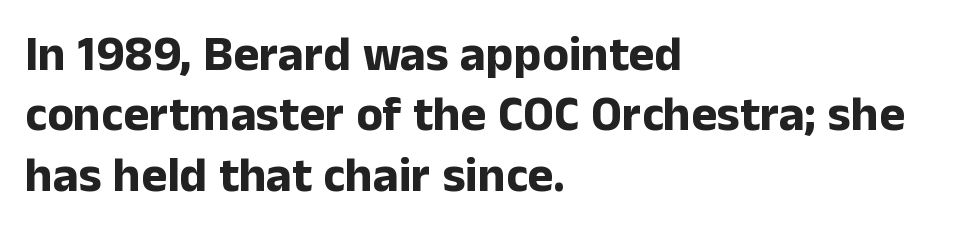
Quick note: underline off. The text was rendered using a sans face with plain stroke endings. Caption: bold face, heavy strokes. Inter-character spacing is left at the font's built-in metrics.
